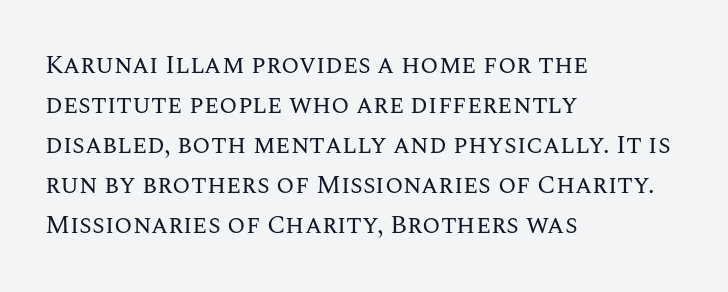
Descender tails drop into unmarked territory. Stroke mass is kept to a normal reading level or below. Default kerning and tracking; the words read as compact shapes. Teacher's note: observe the even left margin — that is flush-left alignment.
